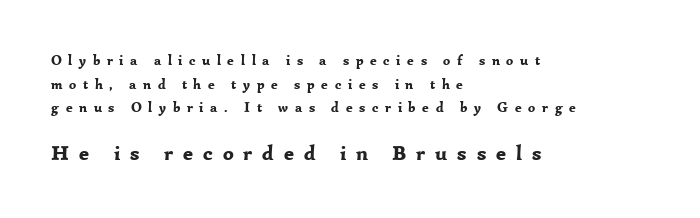
The image shows 21 px bold type, upright; set left-aligned, normal line spacing (1.69x), unusually wide letter spacing (+0.47 em), not underlined; the second (bottom) block is 1.5x larger.
